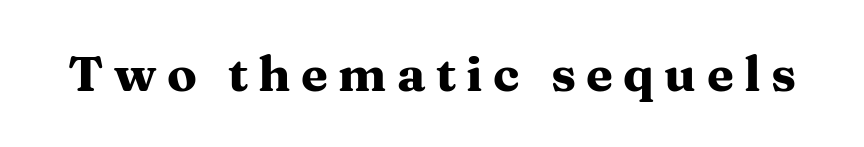
Q: Is the text bold? A: Yes.
Q: Is the text italic (slanted)? A: No, it is upright.
Q: Is the typeface a serif or a sans-serif typeface? A: Serif.
Q: Is the text underlined? A: No.
Q: Is the spacing between letters normal or unusually wide? A: Unusually wide.
Q: Width (condensed, normal, or wide)? A: Wide.
Q: Stroke contrast? A: Medium.
Q: x-height? A: Medium.
Q: Monospaced? A: No.
